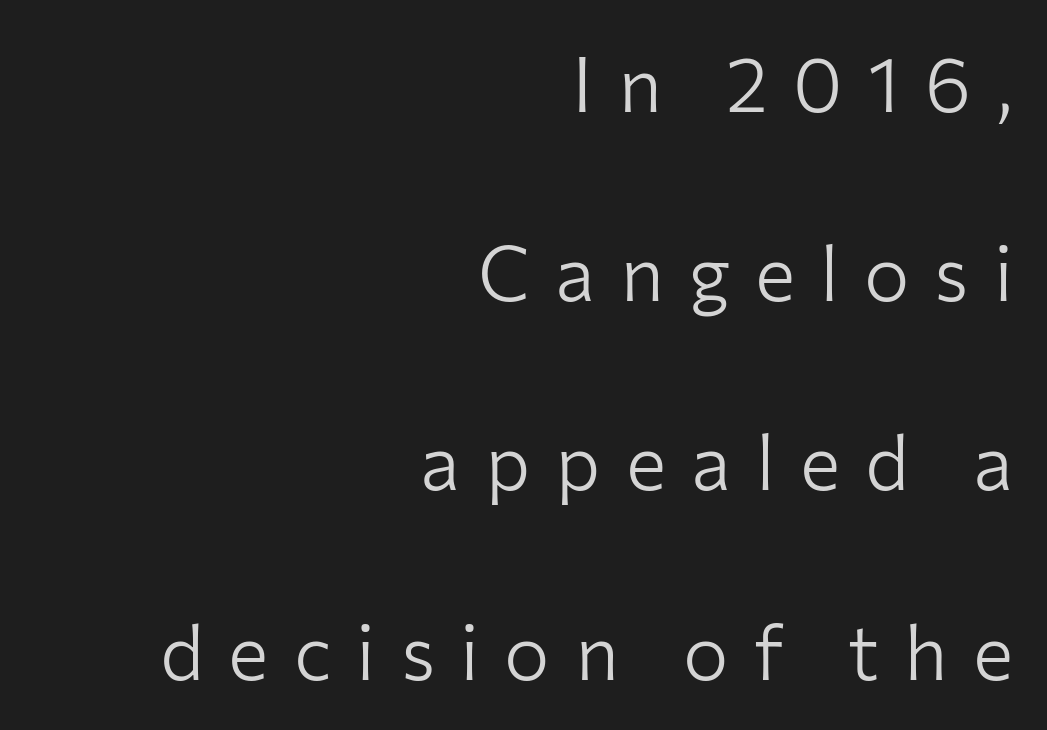
The image shows 76 px light sans-serif type, upright; set right-aligned, loose line spacing (2.49x), unusually wide letter spacing (+0.33 em), not underlined; low stroke contrast and a medium x-height.
